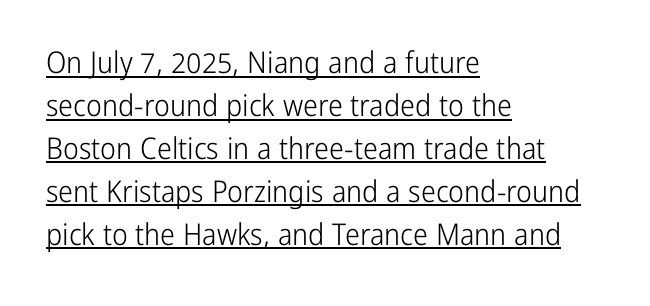
Q: Is the text bold? A: No.
Q: Is the text italic (slanted)? A: No, it is upright.
Q: Is the typeface a serif or a sans-serif typeface? A: Sans-serif.
Q: Is the text underlined? A: Yes.
Q: How is the paragraph aligned? A: Left-aligned.
Q: Is the spacing between letters normal or unusually wide? A: Normal.
Q: Is the spacing between lines tight, normal or loose? A: Normal.
Q: Width (condensed, normal, or wide)? A: Condensed.
Q: Stroke contrast? A: Low.
Q: x-height? A: Medium.
Q: Monospaced? A: No.
